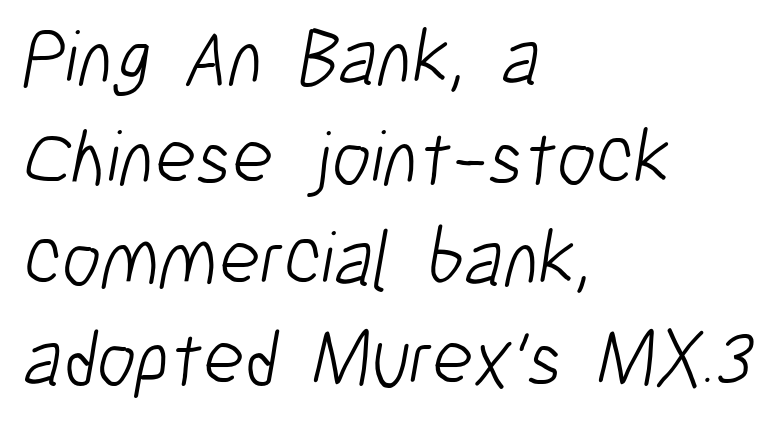
Weight class: somewhere from thin through regular. Rule under the text: the space is simply empty. The passage shown is typeset with a sans-serif family. Casual observation: everything's shoved over to the left.
